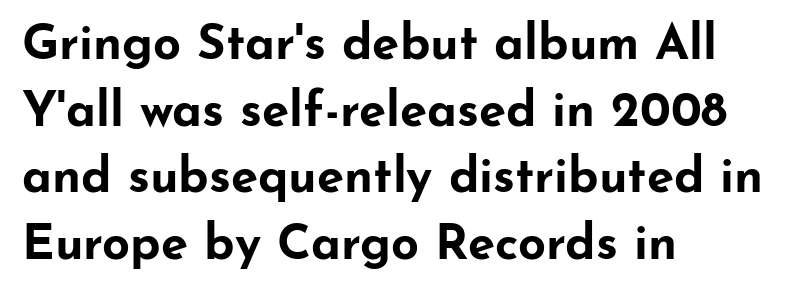
{"serif": "no", "italic": "no", "bold": "yes", "weight": "bold", "width": "wide", "stroke_contrast": "low", "x_height": "small", "monospaced": "no", "underline": "no", "align": "left", "line_spacing": "normal", "line_spacing_ratio": 1.36, "letter_spacing": "normal", "letter_spacing_em": 0.0, "glyph_px": 49}
